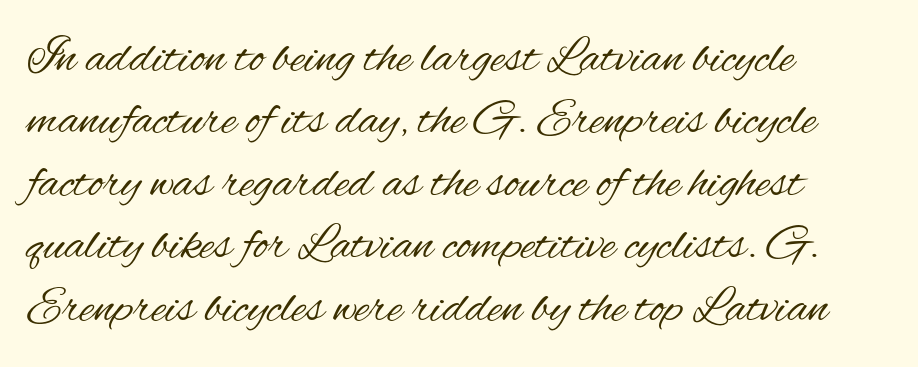
Q: Is the text bold? A: No.
Q: Is the text italic (slanted)? A: Yes.
Q: Is the typeface a serif or a sans-serif typeface? A: Sans-serif.
Q: Is the text underlined? A: No.
Q: How is the paragraph aligned? A: Left-aligned.
Q: Is the spacing between letters normal or unusually wide? A: Normal.
Q: Is the spacing between lines tight, normal or loose? A: Normal.
Q: Width (condensed, normal, or wide)? A: Condensed.
Q: Stroke contrast? A: Medium.
Q: x-height? A: Small.
Q: Monospaced? A: No.
